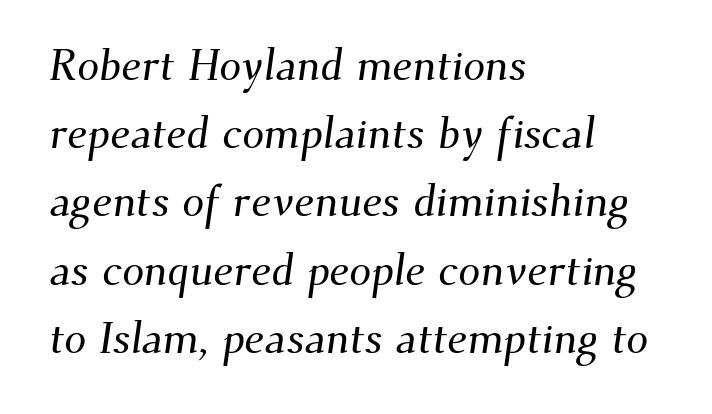
Normally led — the rows are evenly, conventionally spaced. Serifs: yes, visible at the terminals of the letterforms. Is this a fixed-width face? No — the glyphs have proportional, varying widths. Line starts are locked; line ends wander. The foot of each line stays bare and open. Is the letter spacing exaggerated? No — it looks like the ordinary default.
